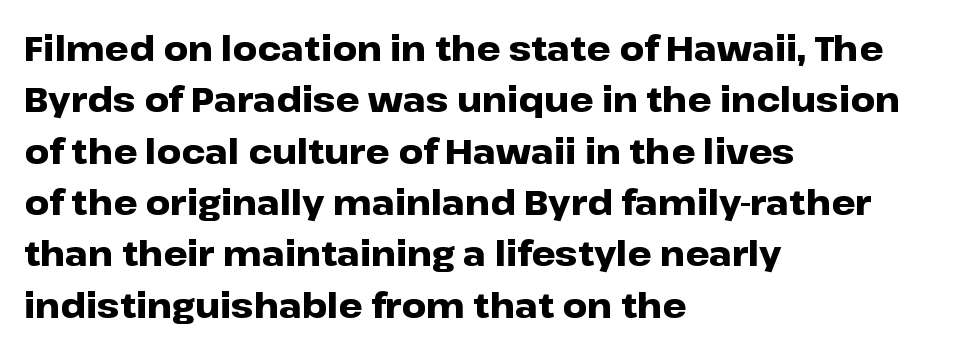
Q: Is the text bold? A: Yes.
Q: Is the text italic (slanted)? A: No, it is upright.
Q: Is the typeface a serif or a sans-serif typeface? A: Sans-serif.
Q: Is the text underlined? A: No.
Q: How is the paragraph aligned? A: Left-aligned.
Q: Is the spacing between letters normal or unusually wide? A: Normal.
Q: Is the spacing between lines tight, normal or loose? A: Normal.
Q: Width (condensed, normal, or wide)? A: Wide.
Q: Stroke contrast? A: Low.
Q: x-height? A: Medium.
Q: Monospaced? A: No.
